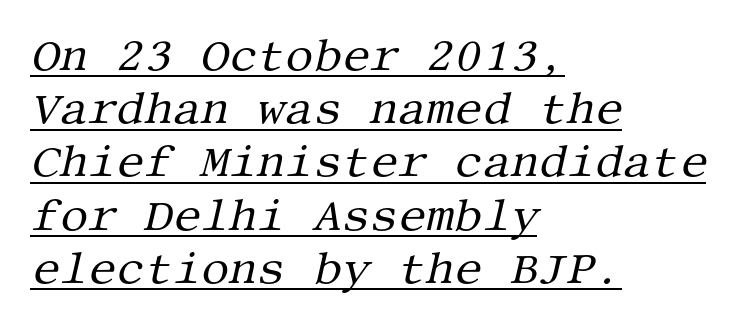
Q: Is the text bold? A: No.
Q: Is the text italic (slanted)? A: Yes, it leans right by about 13 degrees.
Q: Is the typeface a serif or a sans-serif typeface? A: Serif.
Q: Is the text underlined? A: Yes.
Q: How is the paragraph aligned? A: Left-aligned.
Q: Is the spacing between letters normal or unusually wide? A: Normal.
Q: Width (condensed, normal, or wide)? A: Normal.
Q: Stroke contrast? A: Medium.
Q: x-height? A: Large.
